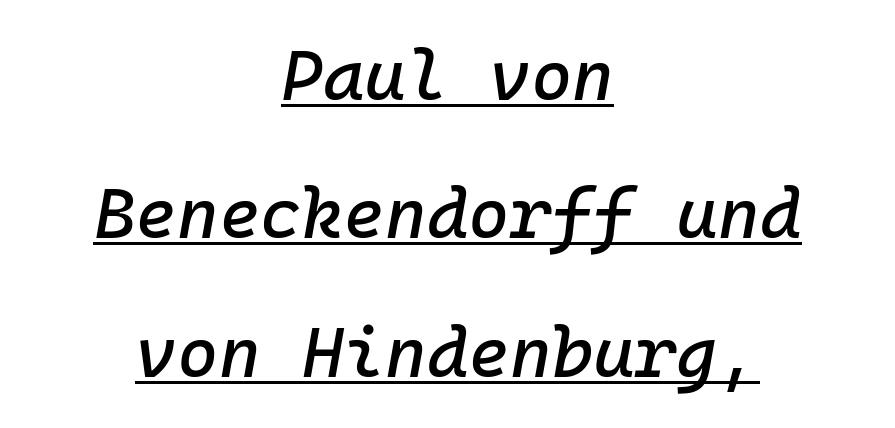
The image shows 71 px text type, italic (leaning right), monospaced; set centered, loose line spacing (1.95x), normal letter spacing, underlined; low stroke contrast and a medium x-height.
